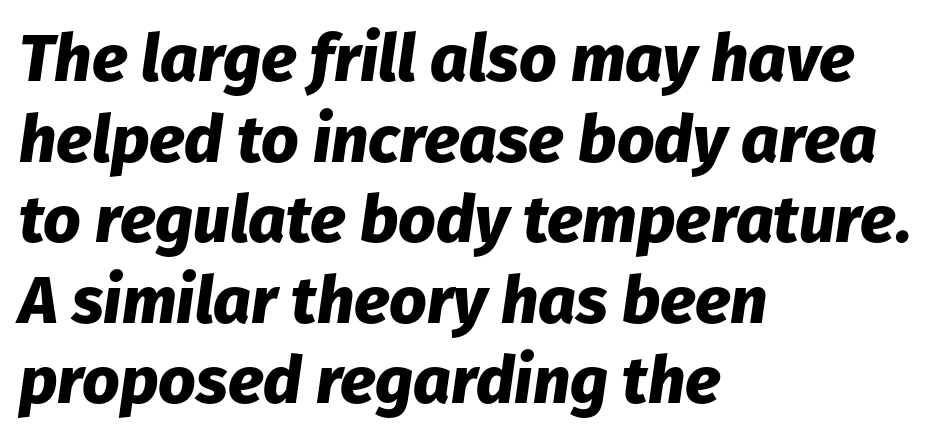
{"italic": "yes", "lean": "right", "slant_degrees": 8, "bold": "yes", "weight": "heavy", "width": "normal", "stroke_contrast": "low", "x_height": "medium", "monospaced": "no", "underline": "no", "align": "left", "line_spacing_ratio": 1.22, "letter_spacing": "normal", "letter_spacing_em": 0.0, "glyph_px": 66}
